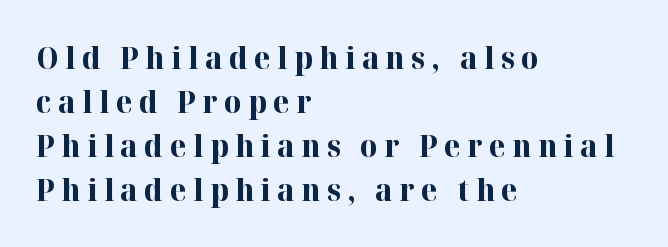
Q: Is the text bold? A: Yes.
Q: Is the text italic (slanted)? A: No, it is upright.
Q: Is the typeface a serif or a sans-serif typeface? A: Serif.
Q: Is the text underlined? A: No.
Q: How is the paragraph aligned? A: Left-aligned.
Q: Is the spacing between letters normal or unusually wide? A: Unusually wide.
Q: Is the spacing between lines tight, normal or loose? A: Normal.
Q: Width (condensed, normal, or wide)? A: Normal.
Q: Stroke contrast? A: High.
Q: x-height? A: Medium.
Q: Monospaced? A: No.
